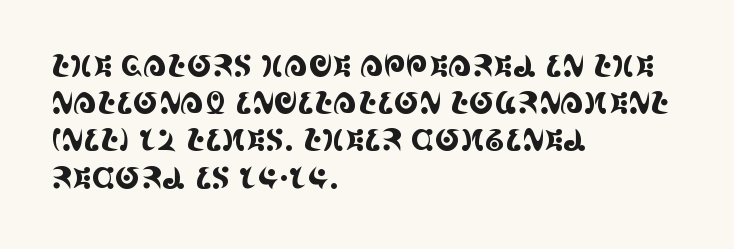
No extra tracking has been applied to these lines. Each letter keeps its own natural width here, so spacing adapts to shape. Characters remain perfectly vertical along every line. The compositor pushed each line to the left boundary. The glyphs are unaccompanied by any horizontal stroke below them.
